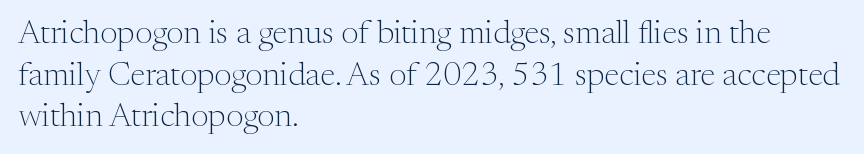
Q: Is the text bold? A: No.
Q: Is the text italic (slanted)? A: No, it is upright.
Q: Is the typeface a serif or a sans-serif typeface? A: Serif.
Q: Is the text underlined? A: No.
Q: How is the paragraph aligned? A: Left-aligned.
Q: Is the spacing between letters normal or unusually wide? A: Normal.
Q: Is the spacing between lines tight, normal or loose? A: Normal.
Q: Width (condensed, normal, or wide)? A: Normal.
Q: Stroke contrast? A: Medium.
Q: x-height? A: Medium.
Q: Monospaced? A: No.
